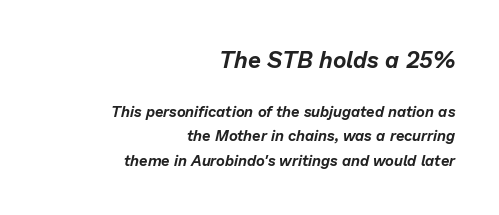
Q: Is the text italic (slanted)? A: Yes, it leans right by about 13 degrees.
Q: Is the text underlined? A: No.
Q: How is the paragraph aligned? A: Right-aligned.
Q: Is the spacing between letters normal or unusually wide? A: Normal.
Q: Is the spacing between lines tight, normal or loose? A: Normal.
Q: Which block of text is set in a larger size, the first (top) or the second (bottom)? A: The first (top) one.
